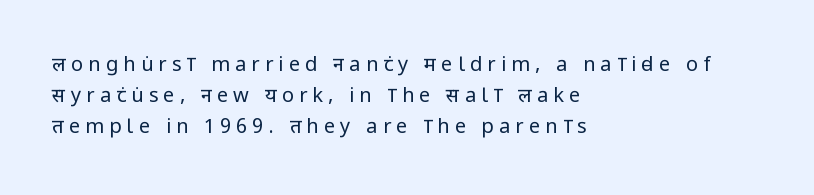
The image shows 20 px text type, upright; set left-aligned, normal line spacing (1.56x), unusually wide letter spacing (+0.26 em), not underlined.
